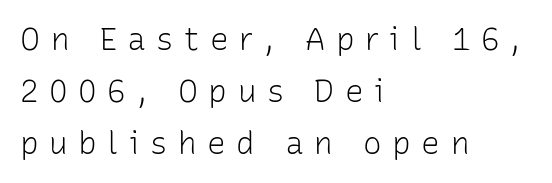
Q: Is the text bold? A: No.
Q: Is the text italic (slanted)? A: No, it is upright.
Q: Is the typeface a serif or a sans-serif typeface? A: Sans-serif.
Q: Is the text underlined? A: No.
Q: How is the paragraph aligned? A: Left-aligned.
Q: Is the spacing between letters normal or unusually wide? A: Unusually wide.
Q: Is the spacing between lines tight, normal or loose? A: Normal.
Q: Width (condensed, normal, or wide)? A: Normal.
Q: Stroke contrast? A: Low.
Q: x-height? A: Medium.
Q: Monospaced? A: No.
